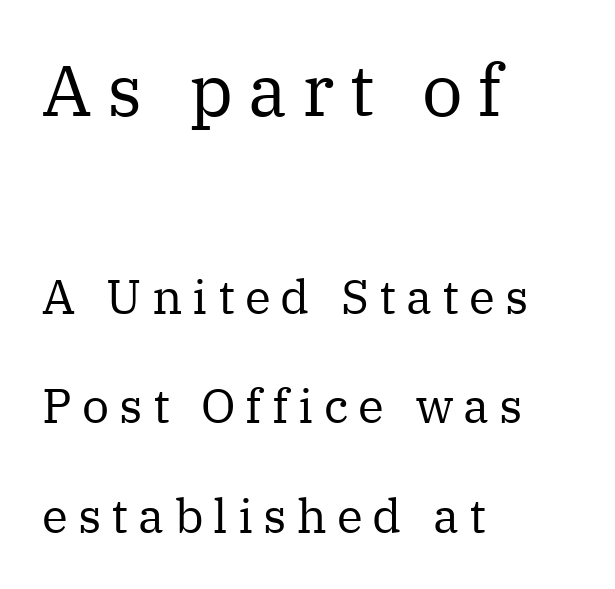
The image shows 72 px regular-weight serif type, upright; set left-aligned, loose line spacing (2.28x), unusually wide letter spacing (+0.21 em), not underlined; the first (top) block is 1.5x larger; medium stroke contrast and a medium x-height.
